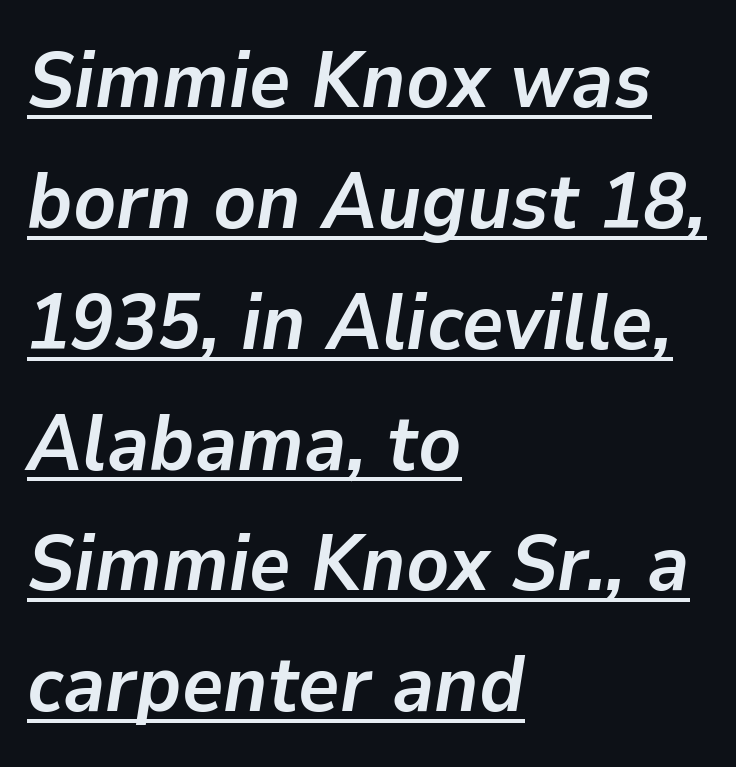
Q: Is the text bold? A: Yes.
Q: Is the text italic (slanted)? A: Yes, it leans right by about 9 degrees.
Q: Is the text underlined? A: Yes.
Q: How is the paragraph aligned? A: Left-aligned.
Q: Is the spacing between letters normal or unusually wide? A: Normal.
Q: Is the spacing between lines tight, normal or loose? A: Normal.
Q: Width (condensed, normal, or wide)? A: Normal.
Q: Stroke contrast? A: Low.
Q: x-height? A: Medium.
Q: Monospaced? A: No.
